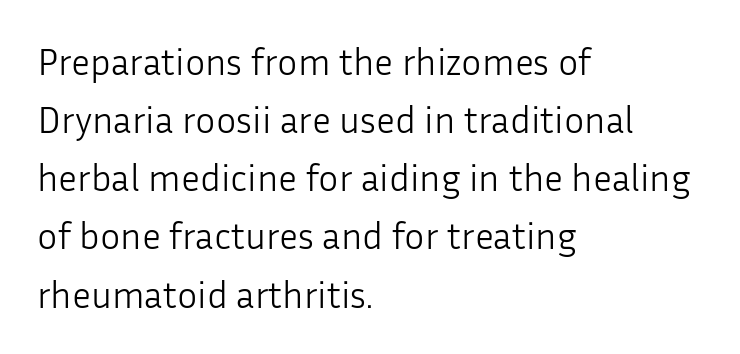
Q: Is the text bold? A: No.
Q: Is the text italic (slanted)? A: No, it is upright.
Q: Is the typeface a serif or a sans-serif typeface? A: Sans-serif.
Q: Is the text underlined? A: No.
Q: How is the paragraph aligned? A: Left-aligned.
Q: Is the spacing between letters normal or unusually wide? A: Normal.
Q: Is the spacing between lines tight, normal or loose? A: Normal.
Q: Width (condensed, normal, or wide)? A: Normal.
Q: Stroke contrast? A: Low.
Q: x-height? A: Medium.
Q: Monospaced? A: No.
